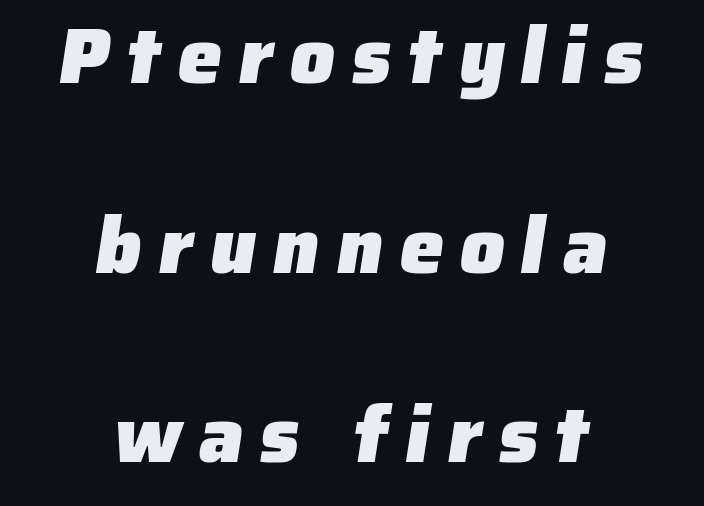
The image shows 79 px heavy sans-serif type; set centered, loose line spacing (2.4x), unusually wide letter spacing (+0.21 em), not underlined; low stroke contrast and a medium x-height.
